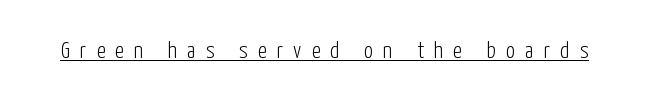
Heft: none added — not bold. Underline: present. Observe the wide spacing: letters keep a clear distance from each other. The type sits square on the baseline with zero lean.
